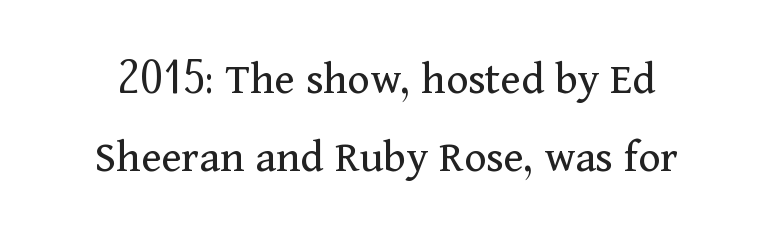
The leading is moderate, giving the passage an even texture. Do the characters align in a grid? No, the font is proportional. Each row of text sits above clean, open space. In terms of posture, this sample is upright.
